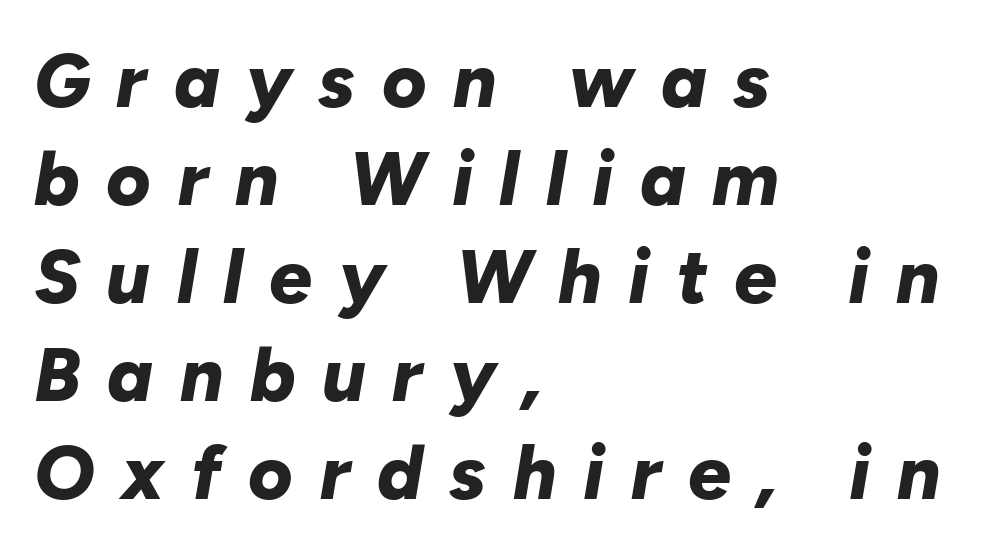
{"italic": "yes", "lean": "right", "slant_degrees": 10, "bold": "yes", "weight": "bold", "width": "normal", "stroke_contrast": "low", "x_height": "medium", "monospaced": "no", "underline": "no", "align": "left", "line_spacing": "normal", "line_spacing_ratio": 1.29, "letter_spacing": "wide", "letter_spacing_em": 0.35, "glyph_px": 76}
